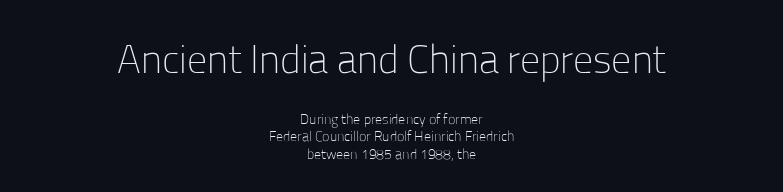
{"serif": "no", "italic": "no", "bold": "no", "weight": "light", "width": "normal", "stroke_contrast": "low", "x_height": "medium", "monospaced": "no", "underline": "no", "align": "center", "line_spacing_ratio": 1.23, "letter_spacing": "normal", "letter_spacing_em": 0.0, "larger_block": "first", "size_ratio": 2.86, "glyph_px": 40}
